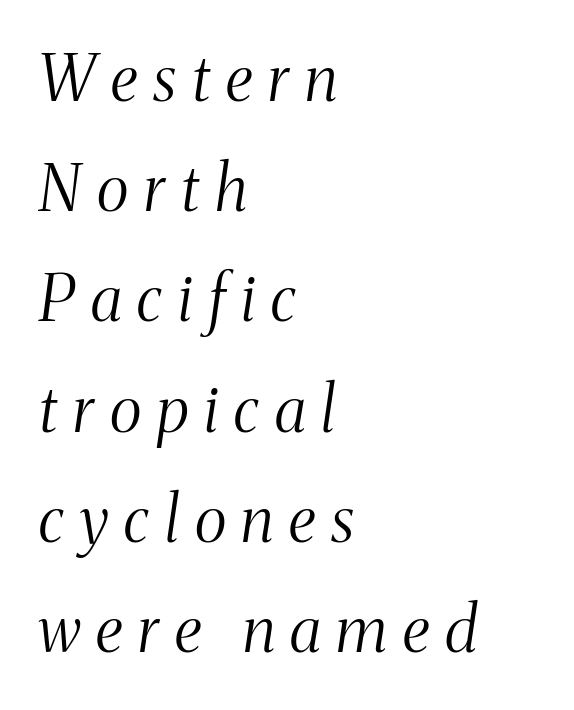
{"serif": "yes", "italic": "yes", "lean": "right", "slant_degrees": 8, "bold": "no", "weight": "light", "width": "condensed", "stroke_contrast": "medium", "x_height": "medium", "monospaced": "no", "underline": "no", "align": "left", "line_spacing_ratio": 1.75, "letter_spacing": "wide", "letter_spacing_em": 0.25, "glyph_px": 63}
